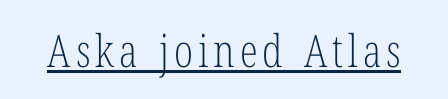
To sum up the face: it has serifs. No italicization has been applied; the sample stays upright. Vertical stems look standard width or narrower in stroke. Is this a fixed-width face? No — the glyphs have proportional, varying widths. These characters rest on top of a visible drawn line.
